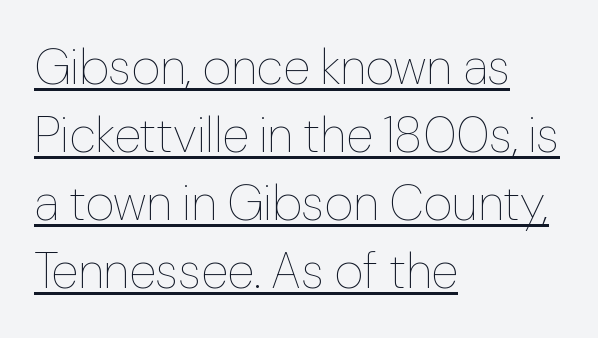
{"italic": "no", "bold": "no", "weight": "thin", "width": "normal", "stroke_contrast": "low", "x_height": "medium", "monospaced": "no", "underline": "yes", "align": "left", "line_spacing": "normal", "line_spacing_ratio": 1.36, "letter_spacing": "normal", "letter_spacing_em": 0.0, "glyph_px": 50}
